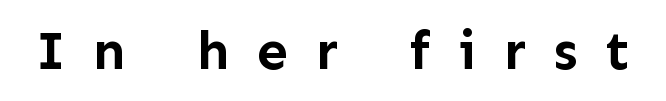
The image shows 55 px semibold sans-serif type, upright; set unusually wide letter spacing (+0.5 em), not underlined; low stroke contrast and a medium x-height.
